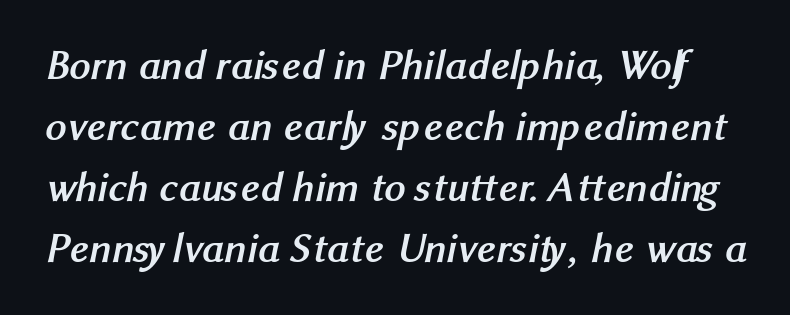
The image shows 42 px semibold sans-serif type; set normal line spacing (1.45x), normal letter spacing, not underlined; medium stroke contrast and a medium x-height.
